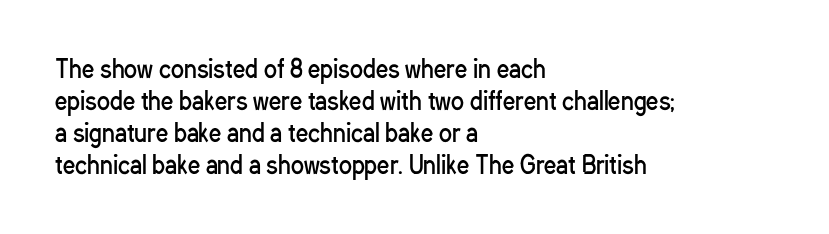
A bare baseline throughout the passage. Does the lettering tilt? It doesn't — this is upright. Leftover space on each line is placed entirely after the last word. Regarding leading, the lines here are spaced in the standard way. Inter-character spacing is left at the font's built-in metrics. Compared with a typical body face, this is equally light or lighter still.
